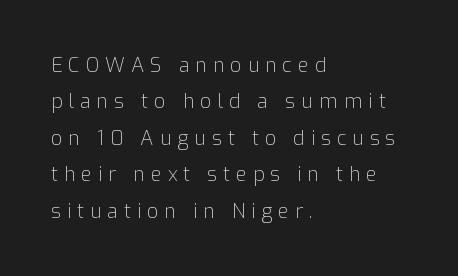
Descenders hang freely into open space. Tracking value appears strongly positive — letters spread wide. This is the regular roman posture of the typeface. The face looks like a standard text weight, possibly lighter. Is the block centered? No — it sits flush against the left margin.
